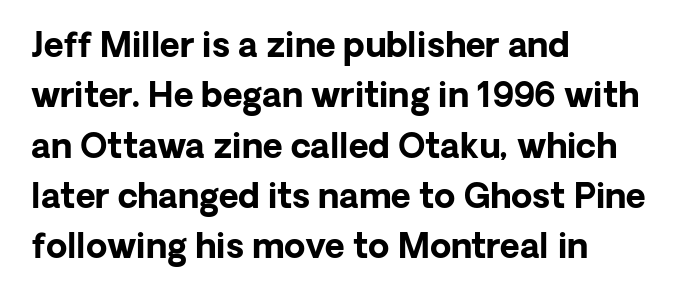
Q: Is the text bold? A: Yes.
Q: Is the text italic (slanted)? A: No, it is upright.
Q: Is the typeface a serif or a sans-serif typeface? A: Sans-serif.
Q: Is the text underlined? A: No.
Q: How is the paragraph aligned? A: Left-aligned.
Q: Is the spacing between letters normal or unusually wide? A: Normal.
Q: Is the spacing between lines tight, normal or loose? A: Normal.
Q: Width (condensed, normal, or wide)? A: Normal.
Q: Stroke contrast? A: Low.
Q: x-height? A: Medium.
Q: Monospaced? A: No.
